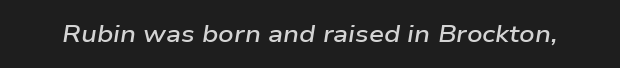
{"italic": "yes", "lean": "right", "slant_degrees": 9, "bold": "semi", "underline": "no", "letter_spacing": "normal", "letter_spacing_em": 0.0, "glyph_px": 24}
